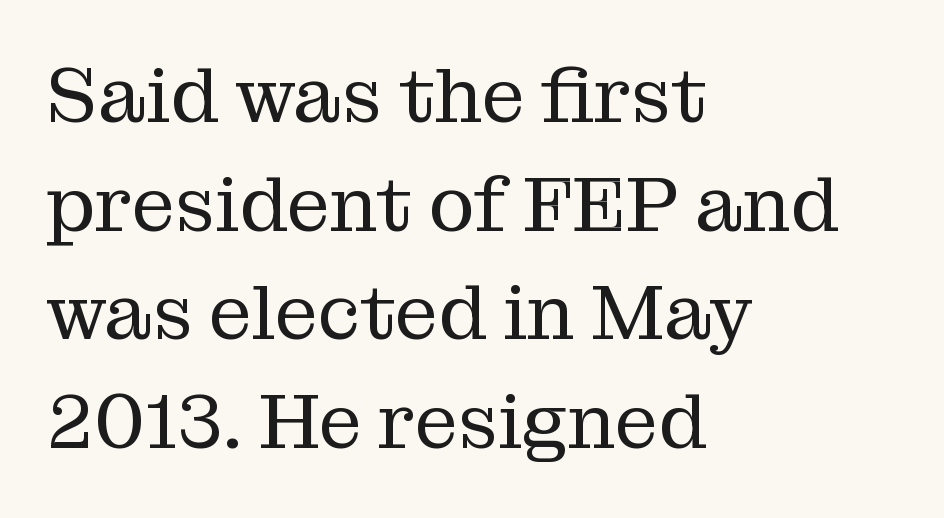
The image shows 77 px regular-weight serif type, upright; set left-aligned, normal line spacing (1.41x), normal letter spacing, not underlined; medium stroke contrast and a medium x-height.
